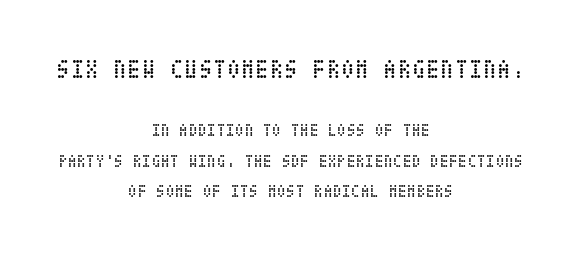
The image shows 26 px text type, upright; set centered, line spacing 1.79x, normal letter spacing, not underlined; the first (top) block is 1.53x larger.
